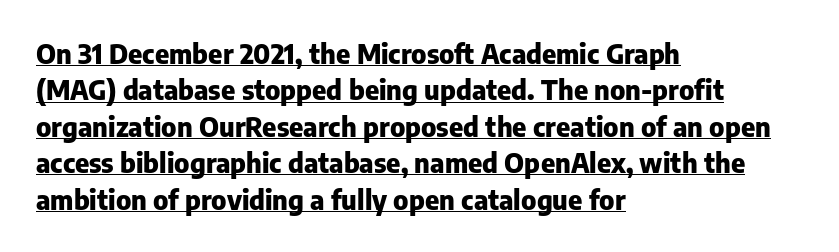
Q: Is the text bold? A: Yes.
Q: Is the text italic (slanted)? A: No, it is upright.
Q: Is the text underlined? A: Yes.
Q: How is the paragraph aligned? A: Left-aligned.
Q: Is the spacing between letters normal or unusually wide? A: Normal.
Q: Is the spacing between lines tight, normal or loose? A: Normal.
